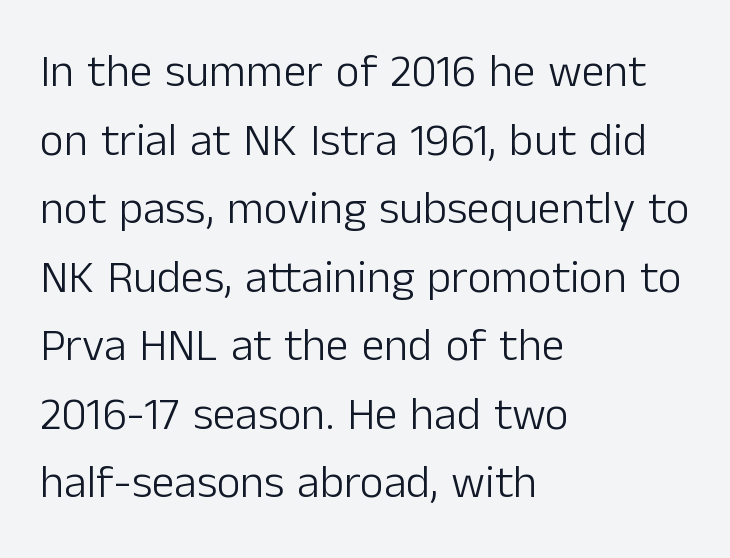
Ordinary non-slanted type is in use. Typographically, this falls in the sans-serif category. Plain, unruled lines of type. Character widths vary here, with narrow letters taking less room than wide ones.
